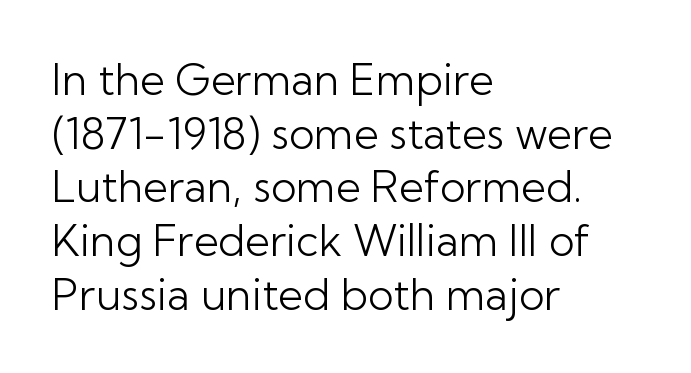
A clean baseline with only descenders dipping below it. The face looks like a standard text weight, possibly lighter. One glance says typical: line gaps are just what's usual. Note the varied advance widths — an 'i' is clearly narrower than an 'm'.
